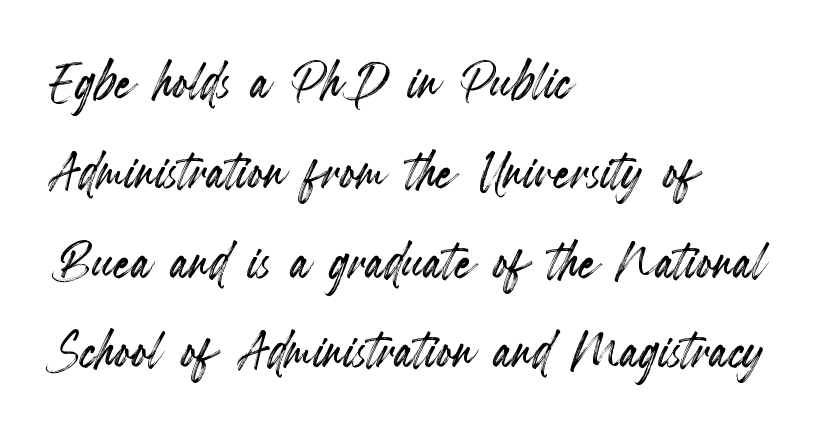
The image shows 67 px condensed type; set left-aligned, normal line spacing (1.34x), normal letter spacing, not underlined; a small x-height.
